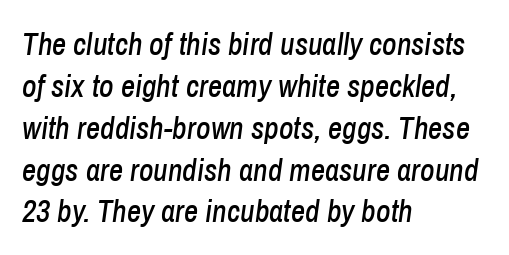
Q: Is the text italic (slanted)? A: Yes, it leans right by about 8 degrees.
Q: Is the text underlined? A: No.
Q: How is the paragraph aligned? A: Left-aligned.
Q: Is the spacing between letters normal or unusually wide? A: Normal.
Q: Is the spacing between lines tight, normal or loose? A: Normal.
Q: Width (condensed, normal, or wide)? A: Condensed.
Q: Stroke contrast? A: Low.
Q: x-height? A: Medium.
Q: Monospaced? A: No.
